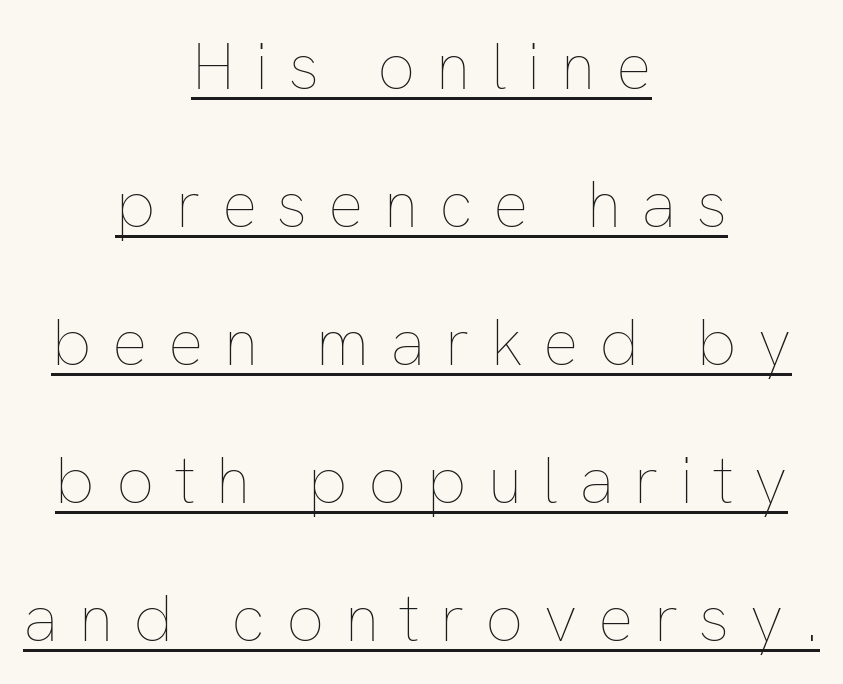
The text block is weighted toward neither margin, spreading evenly from the middle. Is there much room between lines? Yes — plenty of vertical air separates them. The lettering is marked with a stroke running underneath it. The letterforms stand isolated, each surrounded by extra space.
